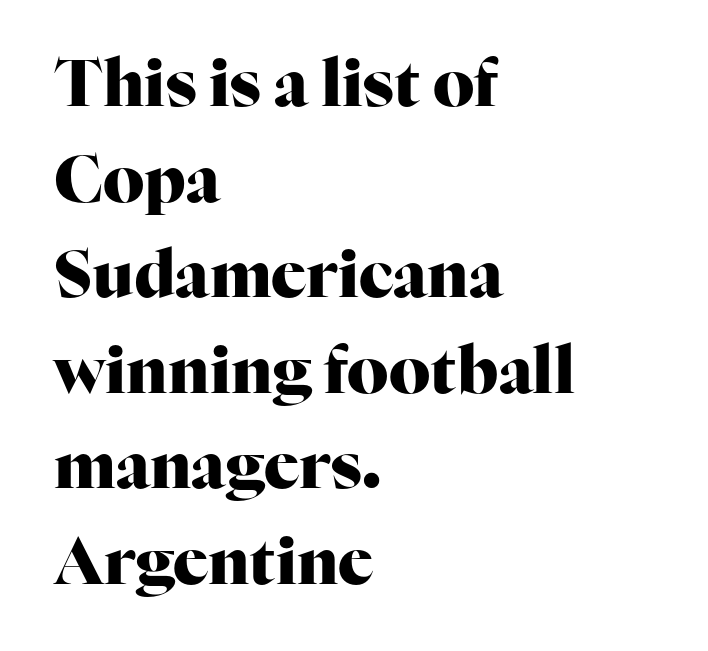
The image shows 65 px heavy serif type, upright; set left-aligned, normal line spacing (1.47x), normal letter spacing, not underlined; high stroke contrast and a medium x-height.
